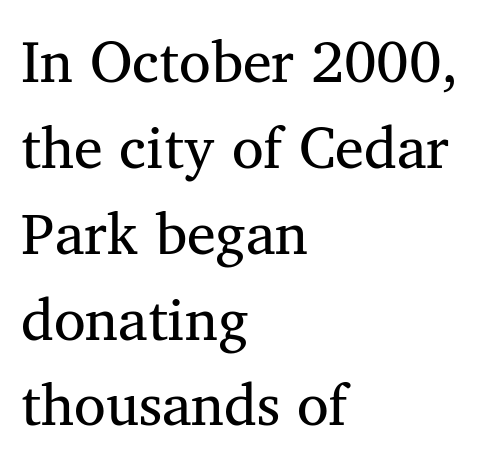
Q: Is the text bold? A: No.
Q: Is the text italic (slanted)? A: No, it is upright.
Q: Is the typeface a serif or a sans-serif typeface? A: Serif.
Q: Is the text underlined? A: No.
Q: How is the paragraph aligned? A: Left-aligned.
Q: Is the spacing between letters normal or unusually wide? A: Normal.
Q: Is the spacing between lines tight, normal or loose? A: Normal.
Q: Width (condensed, normal, or wide)? A: Normal.
Q: Stroke contrast? A: Medium.
Q: x-height? A: Medium.
Q: Monospaced? A: No.
